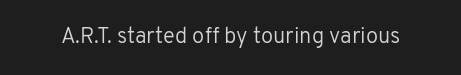
Q: Is the text bold? A: No.
Q: Is the text italic (slanted)? A: No, it is upright.
Q: Is the text underlined? A: No.
Q: Is the spacing between letters normal or unusually wide? A: Normal.
